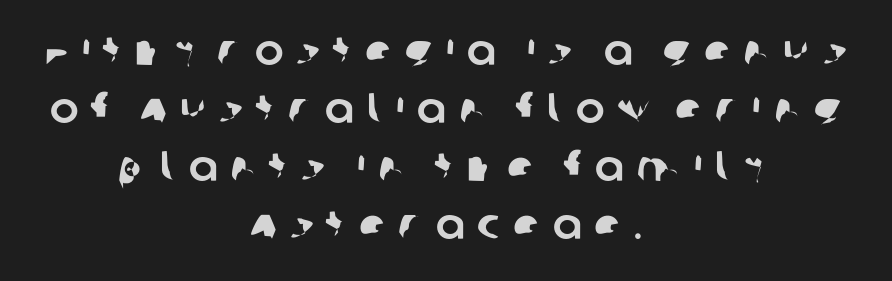
Clear beneath every line of the passage. You could not count columns in this text — the font is proportionally spaced. Students, note that the glyphs here are deliberately spaced far apart. Quick note: interline space is typical. A centered setting, common on invitations and titles, is used for this passage.
